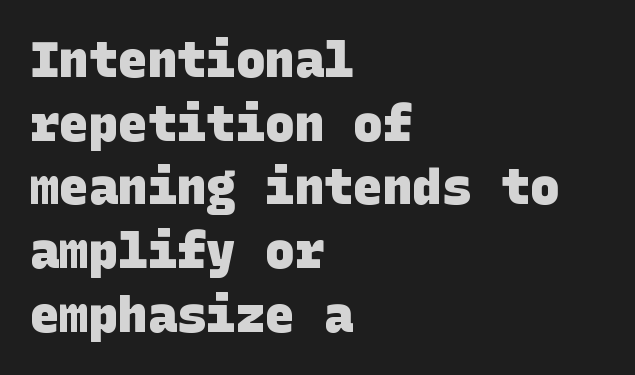
Q: Is the text bold? A: Yes.
Q: Is the typeface a serif or a sans-serif typeface? A: Sans-serif.
Q: Is the text underlined? A: No.
Q: How is the paragraph aligned? A: Left-aligned.
Q: Is the spacing between letters normal or unusually wide? A: Normal.
Q: Is the spacing between lines tight, normal or loose? A: Normal.
Q: Width (condensed, normal, or wide)? A: Normal.
Q: Stroke contrast? A: Low.
Q: x-height? A: Large.
